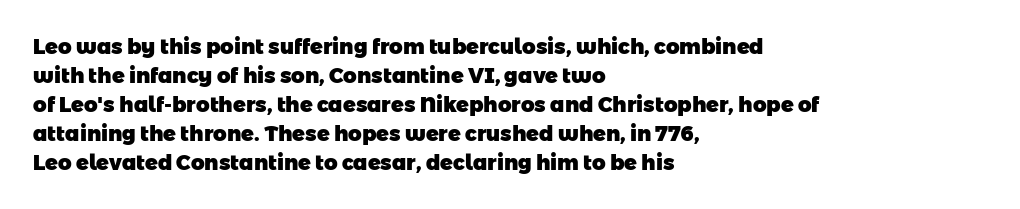
The image shows 21 px bold type; set left-aligned, normal line spacing (1.38x), normal letter spacing, not underlined.
